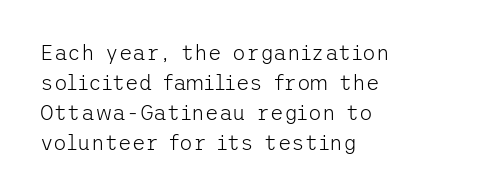
The image shows 21 px text type, upright; set left-aligned, normal line spacing (1.43x), normal letter spacing, not underlined.
